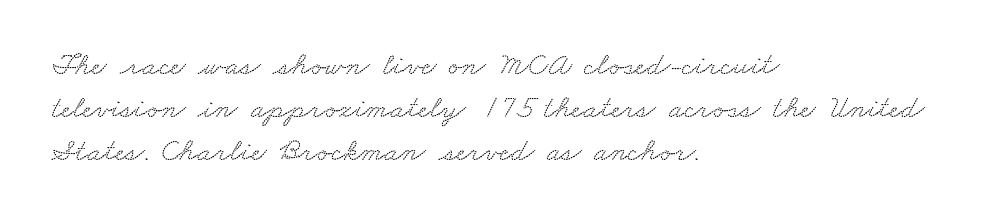
The image shows 32 px wide serif type; set left-aligned, normal line spacing (1.35x), normal letter spacing, not underlined; low stroke contrast and a small x-height.
